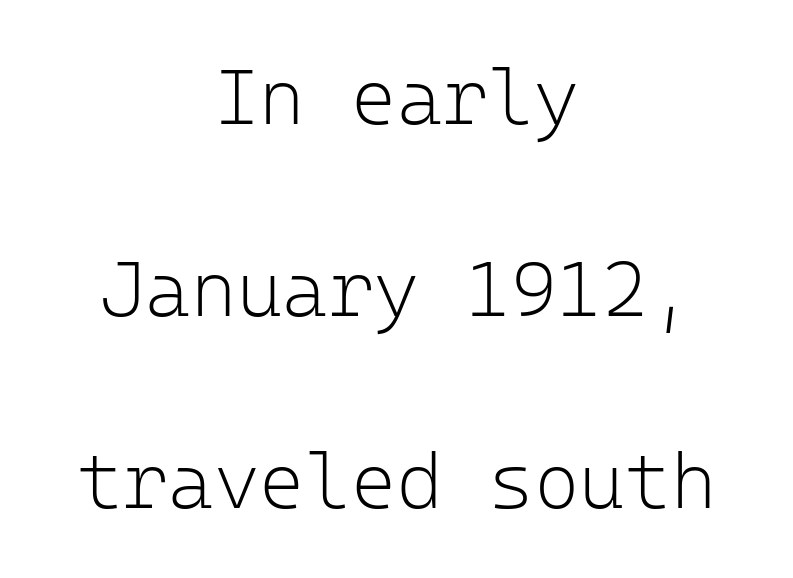
The image shows 78 px light sans-serif type, upright, monospaced; set centered, loose line spacing (2.46x), normal letter spacing, not underlined; low stroke contrast and a medium x-height.
